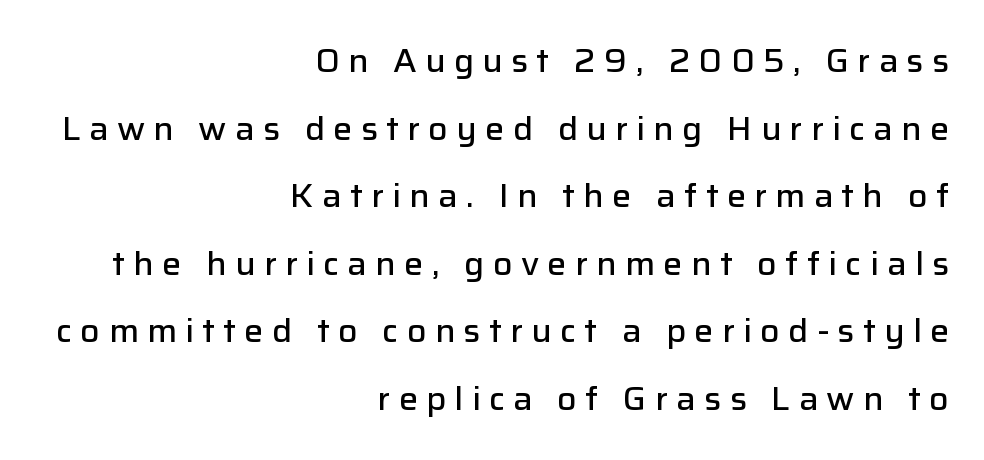
Q: Is the text bold? A: Semi-bold.
Q: Is the text italic (slanted)? A: No, it is upright.
Q: Is the typeface a serif or a sans-serif typeface? A: Sans-serif.
Q: Is the text underlined? A: No.
Q: How is the paragraph aligned? A: Right-aligned.
Q: Is the spacing between letters normal or unusually wide? A: Unusually wide.
Q: Is the spacing between lines tight, normal or loose? A: Loose.
Q: Width (condensed, normal, or wide)? A: Normal.
Q: Stroke contrast? A: Low.
Q: x-height? A: Medium.
Q: Monospaced? A: No.
